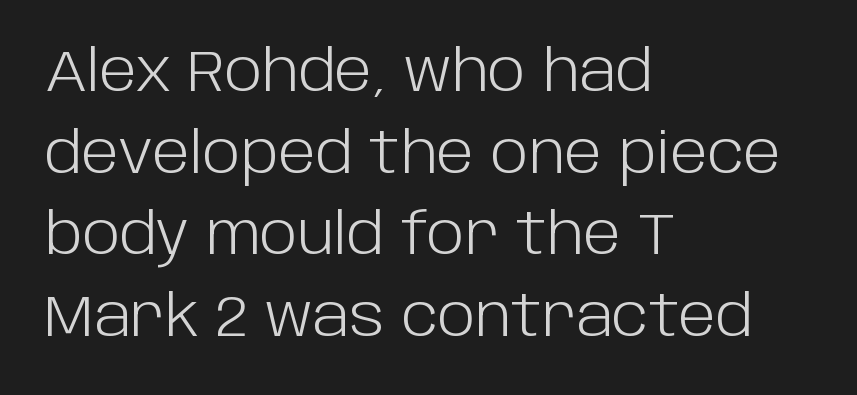
Q: Is the text bold? A: No.
Q: Is the text italic (slanted)? A: No, it is upright.
Q: Is the typeface a serif or a sans-serif typeface? A: Sans-serif.
Q: Is the text underlined? A: No.
Q: How is the paragraph aligned? A: Left-aligned.
Q: Is the spacing between letters normal or unusually wide? A: Normal.
Q: Is the spacing between lines tight, normal or loose? A: Normal.
Q: Width (condensed, normal, or wide)? A: Normal.
Q: Stroke contrast? A: Low.
Q: x-height? A: Large.
Q: Monospaced? A: No.
